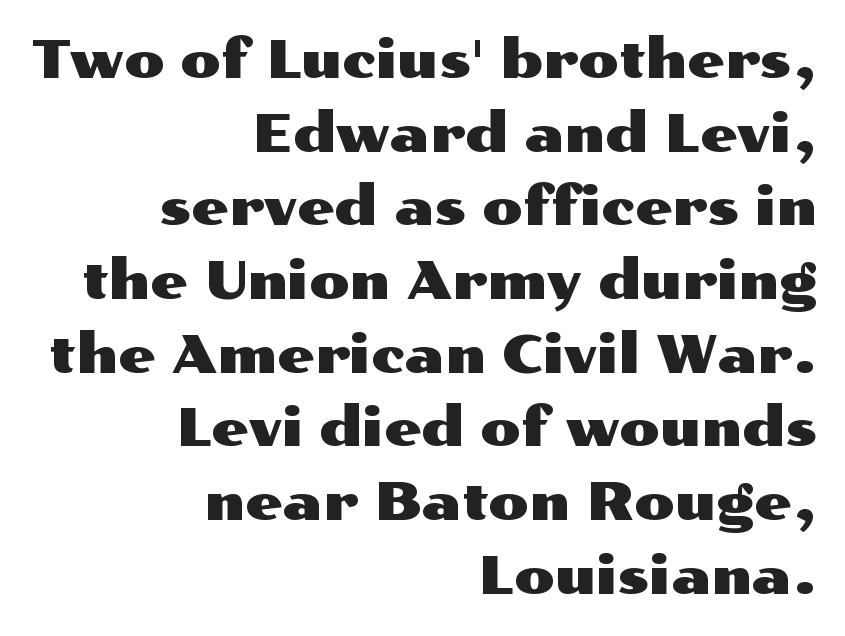
{"serif": "no", "italic": "no", "width": "wide", "stroke_contrast": "medium", "x_height": "medium", "monospaced": "no", "underline": "no", "align": "right", "line_spacing": "normal", "line_spacing_ratio": 1.39, "letter_spacing": "normal", "letter_spacing_em": 0.0, "glyph_px": 53}
